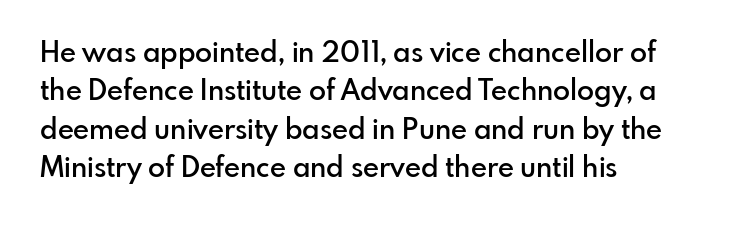
Q: Is the text bold? A: Semi-bold.
Q: Is the text italic (slanted)? A: No, it is upright.
Q: Is the typeface a serif or a sans-serif typeface? A: Sans-serif.
Q: Is the text underlined? A: No.
Q: How is the paragraph aligned? A: Left-aligned.
Q: Is the spacing between letters normal or unusually wide? A: Normal.
Q: Is the spacing between lines tight, normal or loose? A: Normal.
Q: Width (condensed, normal, or wide)? A: Normal.
Q: Stroke contrast? A: Low.
Q: x-height? A: Small.
Q: Monospaced? A: No.
